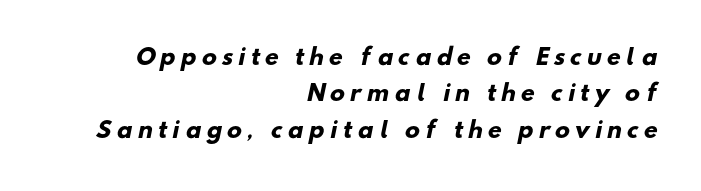
The strip under each line holds only bare page. Compared with typical paragraphs, the rows here are spaced about the same. The ragged edge is on the left, which tells us the setting is flush right. Letter spacing: wide. Summary of weight: heavy, a full bold.
